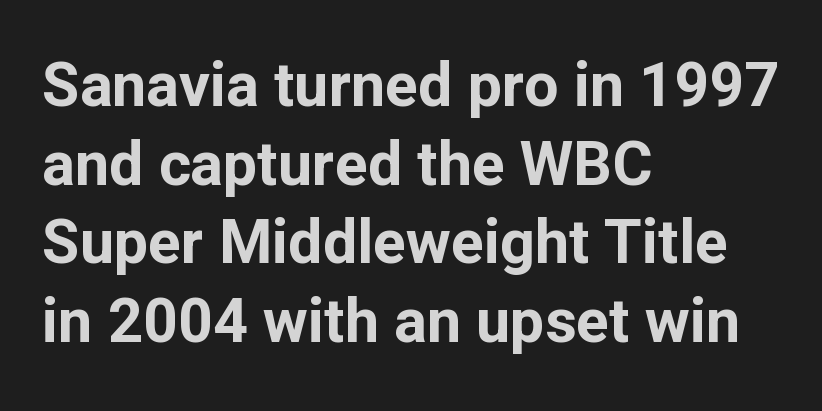
The image shows 61 px bold sans-serif type, upright; set left-aligned, normal line spacing (1.29x), normal letter spacing, not underlined; low stroke contrast and a medium x-height.
